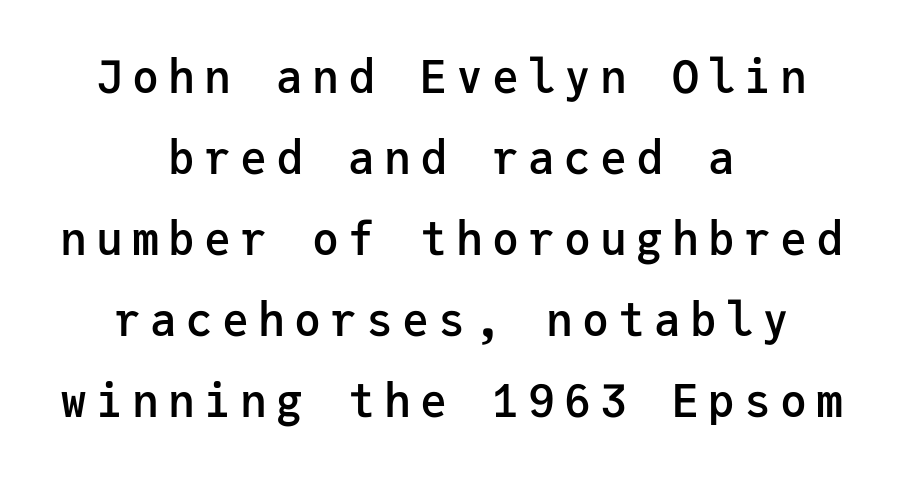
Q: Is the text bold? A: Semi-bold.
Q: Is the text italic (slanted)? A: No, it is upright.
Q: Is the typeface a serif or a sans-serif typeface? A: Sans-serif.
Q: Is the text underlined? A: No.
Q: How is the paragraph aligned? A: Centered.
Q: Is the spacing between letters normal or unusually wide? A: Unusually wide.
Q: Width (condensed, normal, or wide)? A: Normal.
Q: Stroke contrast? A: Low.
Q: x-height? A: Medium.
Q: Monospaced? A: Yes.
